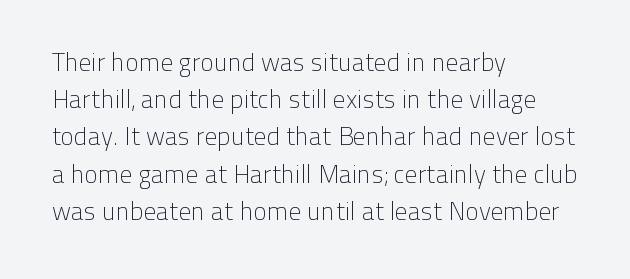
Each new line begins a customary step beneath the previous one. In CSS terms this would be text-align: left. Every character sits straight up, as roman type does. Inter-character spacing is left at the font's built-in metrics.
